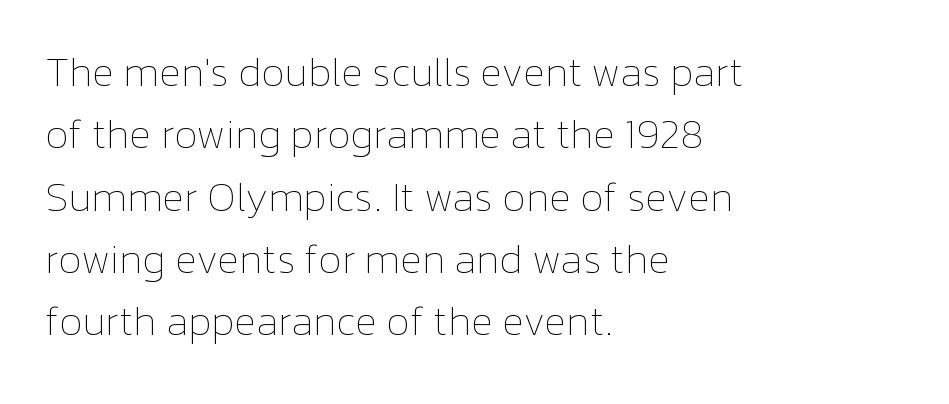
Leading: standard. Each letter keeps its own natural width here, so spacing adapts to shape. This rendering uses left alignment, leaving the right contour irregular. The typeface has the unassuming heft of standard copy or less. Between one letter and the next there's only the usual sliver of space. The baseline area is clear.
